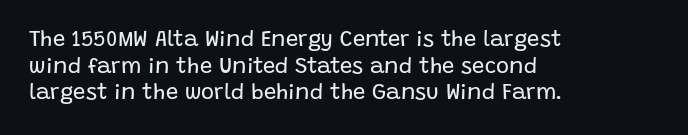
The image shows 22 px text type, upright; set left-aligned, line spacing 1.21x, normal letter spacing, not underlined.
